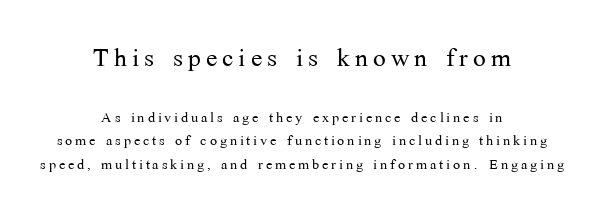
Q: Is the text bold? A: No.
Q: Is the text italic (slanted)? A: No, it is upright.
Q: Is the typeface a serif or a sans-serif typeface? A: Serif.
Q: Is the text underlined? A: No.
Q: How is the paragraph aligned? A: Centered.
Q: Which block of text is set in a larger size, the first (top) or the second (bottom)? A: The first (top) one.
Q: Width (condensed, normal, or wide)? A: Normal.
Q: Stroke contrast? A: Medium.
Q: x-height? A: Medium.
Q: Monospaced? A: No.
